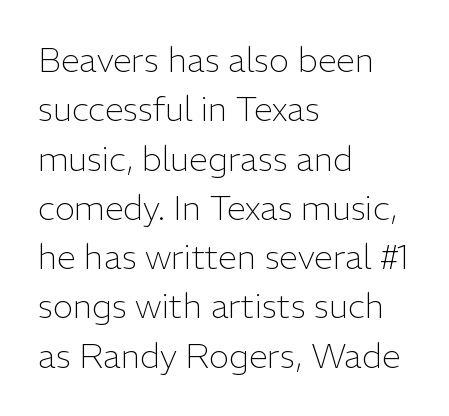
The image shows 34 px light sans-serif type, upright; set left-aligned, normal line spacing (1.45x), normal letter spacing, not underlined; low stroke contrast and a medium x-height.
